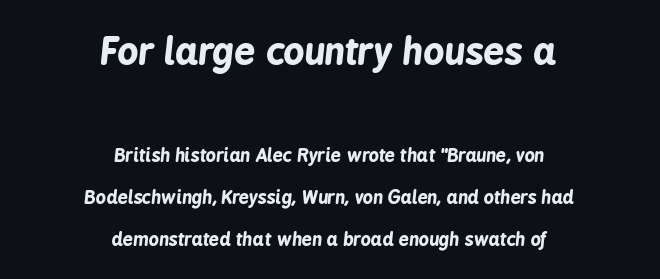
The image shows 37 px bold, condensed type, italic (leaning right); set centered, loose line spacing (2.33x), normal letter spacing, not underlined; the first (top) block is 2.06x larger; low stroke contrast and a medium x-height.
